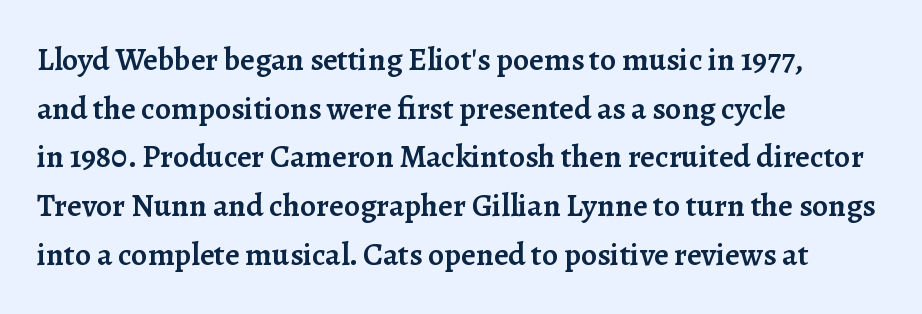
Q: Is the text bold? A: Semi-bold.
Q: Is the text italic (slanted)? A: No, it is upright.
Q: Is the typeface a serif or a sans-serif typeface? A: Serif.
Q: Is the text underlined? A: No.
Q: How is the paragraph aligned? A: Left-aligned.
Q: Is the spacing between letters normal or unusually wide? A: Normal.
Q: Is the spacing between lines tight, normal or loose? A: Normal.
Q: Width (condensed, normal, or wide)? A: Normal.
Q: Stroke contrast? A: Low.
Q: x-height? A: Medium.
Q: Monospaced? A: No.
